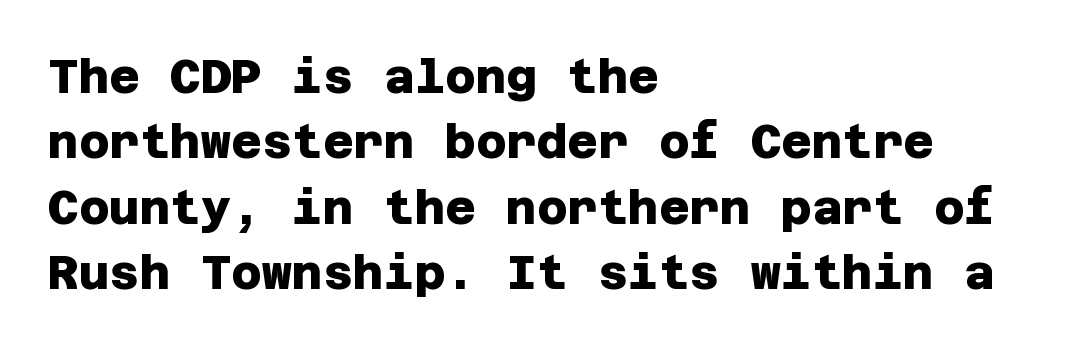
The image shows 47 px heavy sans-serif type; set left-aligned, normal line spacing (1.39x), normal letter spacing, not underlined; low stroke contrast and a large x-height.
